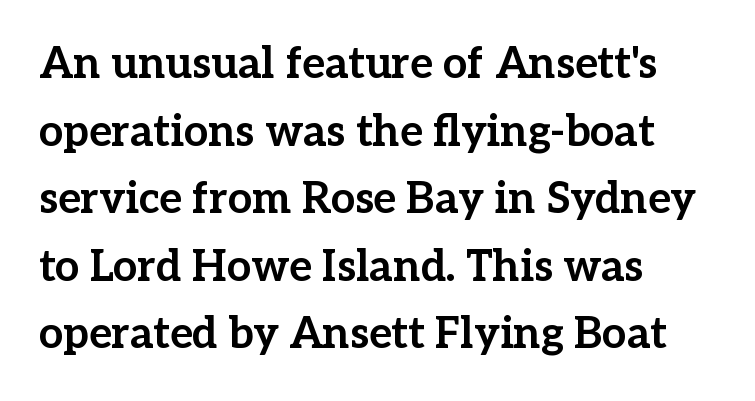
The typography opts for an upright posture over an oblique one. Letter spacing: default. The sample has been set heavy, in full bold. Here the designer chose a conventional face with non-uniform glyph widths. This sample is left-justified, so line endings fall wherever the words run out.
